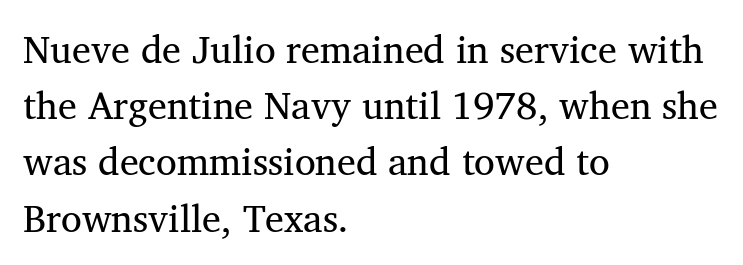
{"serif": "yes", "italic": "no", "bold": "no", "weight": "regular", "width": "normal", "stroke_contrast": "medium", "x_height": "medium", "monospaced": "no", "underline": "no", "align": "left", "line_spacing": "normal", "line_spacing_ratio": 1.48, "letter_spacing": "normal", "letter_spacing_em": 0.0, "glyph_px": 38}
